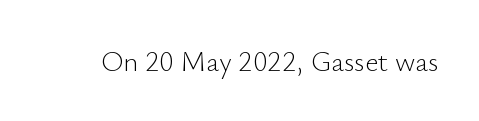
Q: Is the text bold? A: No.
Q: Is the text italic (slanted)? A: No, it is upright.
Q: Is the typeface a serif or a sans-serif typeface? A: Sans-serif.
Q: Is the text underlined? A: No.
Q: Is the spacing between letters normal or unusually wide? A: Normal.
Q: Width (condensed, normal, or wide)? A: Normal.
Q: Stroke contrast? A: Low.
Q: x-height? A: Small.
Q: Monospaced? A: No.
